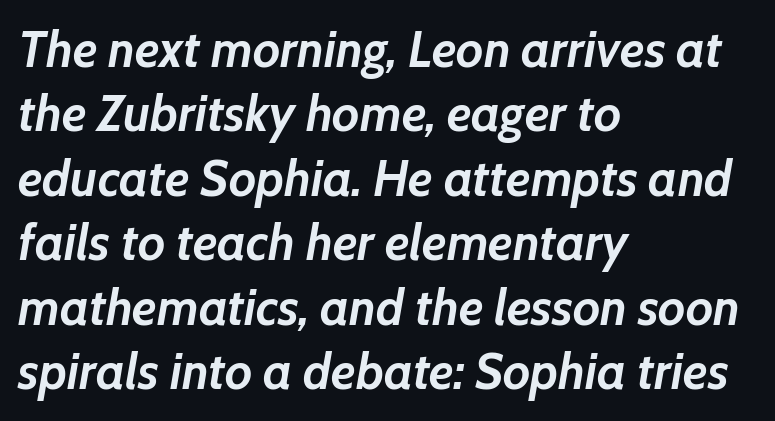
The image shows 50 px semibold type, italic (leaning right); set left-aligned, normal line spacing (1.29x), normal letter spacing, not underlined; low stroke contrast and a medium x-height.
